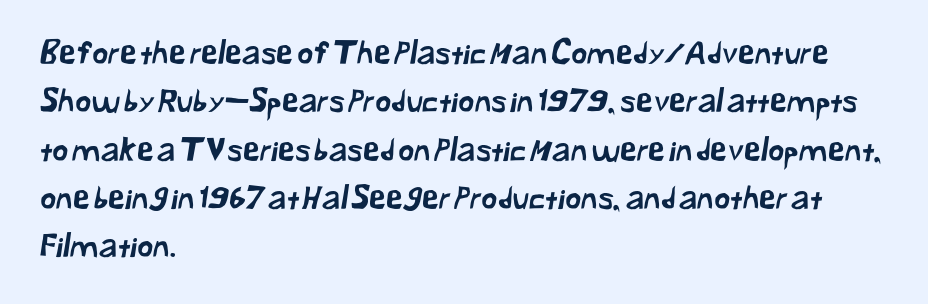
Q: Is the typeface a serif or a sans-serif typeface? A: Sans-serif.
Q: Is the text underlined? A: No.
Q: How is the paragraph aligned? A: Left-aligned.
Q: Is the spacing between letters normal or unusually wide? A: Normal.
Q: Is the spacing between lines tight, normal or loose? A: Normal.
Q: Width (condensed, normal, or wide)? A: Normal.
Q: Stroke contrast? A: Low.
Q: x-height? A: Medium.
Q: Monospaced? A: No.
